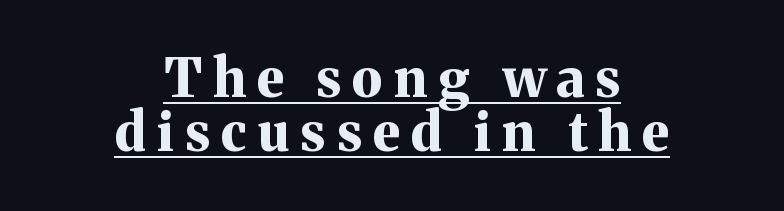
Q: Is the text bold? A: Yes.
Q: Is the text italic (slanted)? A: No, it is upright.
Q: Is the typeface a serif or a sans-serif typeface? A: Serif.
Q: Is the text underlined? A: Yes.
Q: How is the paragraph aligned? A: Centered.
Q: Is the spacing between letters normal or unusually wide? A: Unusually wide.
Q: Is the spacing between lines tight, normal or loose? A: Tight.
Q: Width (condensed, normal, or wide)? A: Normal.
Q: Stroke contrast? A: Medium.
Q: x-height? A: Medium.
Q: Monospaced? A: No.
